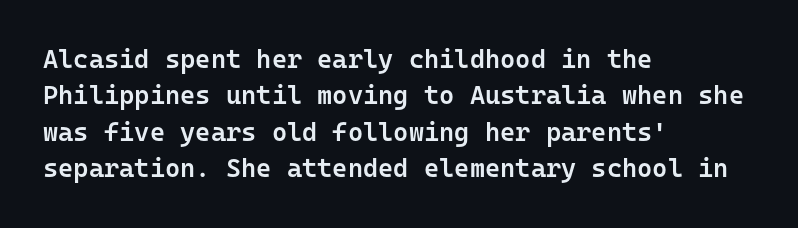
Q: Is the text bold? A: Semi-bold.
Q: Is the text italic (slanted)? A: No, it is upright.
Q: Is the text underlined? A: No.
Q: How is the paragraph aligned? A: Left-aligned.
Q: Is the spacing between letters normal or unusually wide? A: Normal.
Q: Is the spacing between lines tight, normal or loose? A: Normal.
